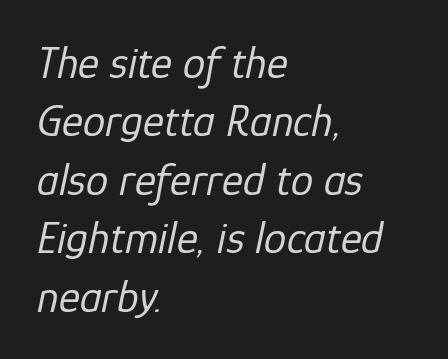
The image shows 45 px regular-weight type, italic (leaning right); set left-aligned, normal line spacing (1.3x), normal letter spacing, not underlined; low stroke contrast and a medium x-height.
